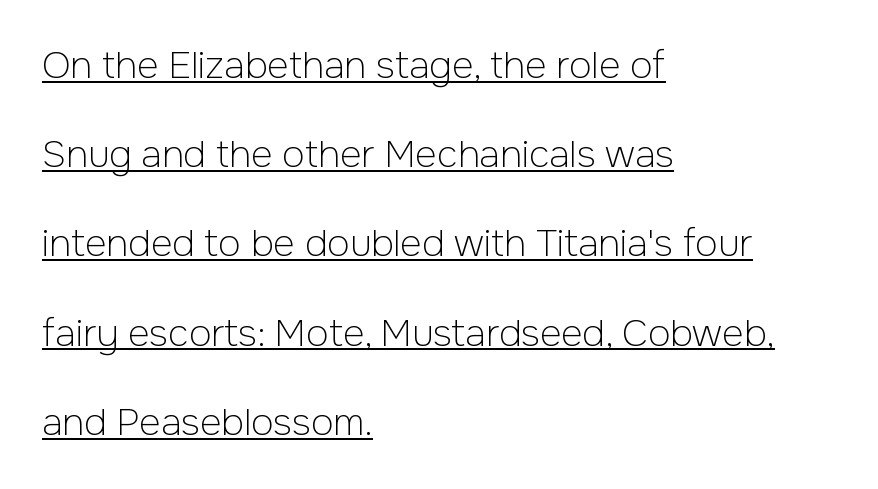
A quiet, ordinary-to-light weight characterises the typeface. Look at the bottom of the vertical strokes: they stop flat, with no serifs. Posture: straight, roman, zero tilt. Looks like regular typesetting: each glyph gets only the width it needs. This sample carries an underscore along the baseline area. Line beginnings align vertically; line endings do not.
